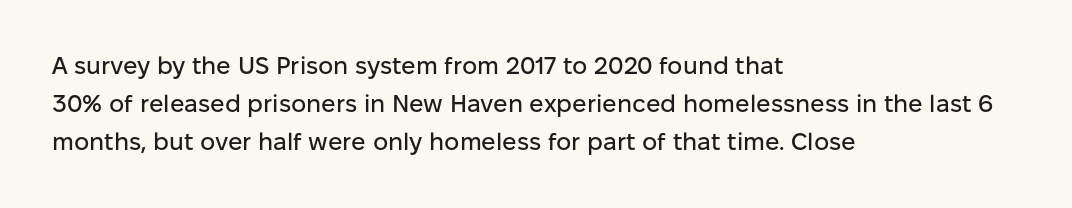
A normal amount of white space separates one row of letters from the next. In terms of letterspacing, this is plain default setting. Quick note: not italic, upright. Only glyphs here, with clear space below each row. Horizontally, the lines are justified to the leading edge only.
